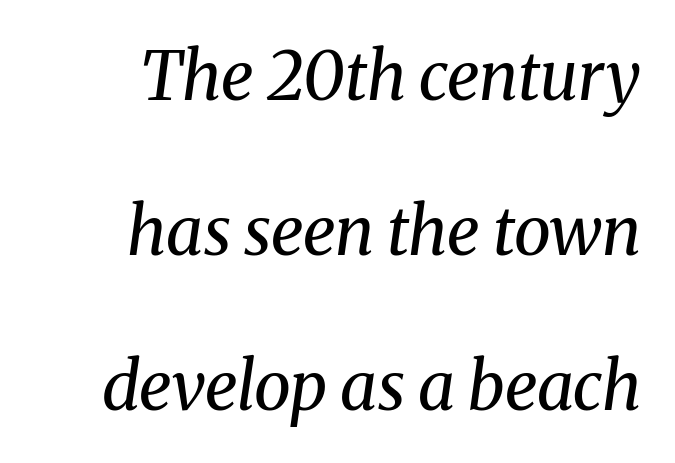
{"serif": "yes", "italic": "yes", "lean": "right", "slant_degrees": 8, "bold": "no", "weight": "regular", "width": "normal", "stroke_contrast": "medium", "x_height": "medium", "monospaced": "no", "underline": "no", "align": "right", "line_spacing": "loose", "line_spacing_ratio": 2.31, "letter_spacing": "normal", "letter_spacing_em": 0.0, "glyph_px": 67}
